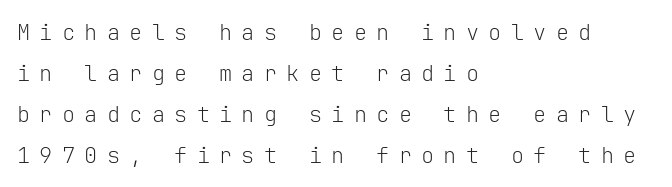
{"italic": "no", "bold": "no", "underline": "no", "align": "left", "line_spacing_ratio": 1.86, "letter_spacing": "wide", "letter_spacing_em": 0.42, "glyph_px": 22}
